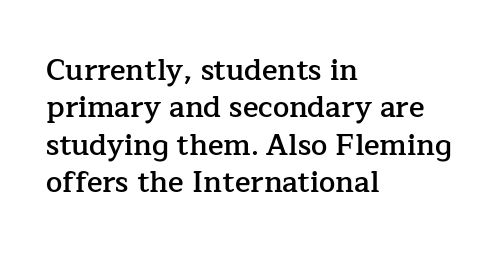
Q: Is the text bold? A: Semi-bold.
Q: Is the text italic (slanted)? A: No, it is upright.
Q: Is the typeface a serif or a sans-serif typeface? A: Serif.
Q: Is the text underlined? A: No.
Q: How is the paragraph aligned? A: Left-aligned.
Q: Is the spacing between letters normal or unusually wide? A: Normal.
Q: Is the spacing between lines tight, normal or loose? A: Normal.
Q: Width (condensed, normal, or wide)? A: Normal.
Q: Stroke contrast? A: Low.
Q: x-height? A: Medium.
Q: Monospaced? A: No.
